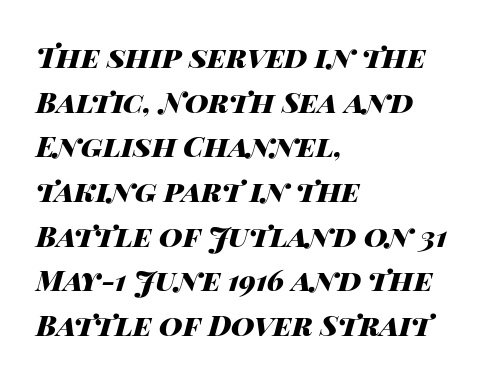
The space directly below the letters is spotless. Each letter keeps its own natural width here, so spacing adapts to shape. Weight: bold. An italicized treatment has been applied to the whole sample. The letterforms sit shoulder to shoulder at normal distance. Leading: standard.
